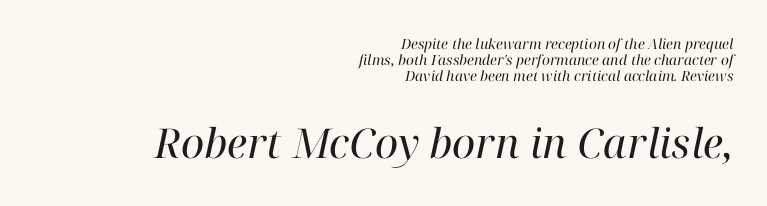
{"serif": "yes", "italic": "yes", "lean": "right", "slant_degrees": 12, "bold": "no", "weight": "regular", "width": "normal", "stroke_contrast": "high", "x_height": "medium", "monospaced": "no", "underline": "no", "align": "right", "line_spacing": "tight", "line_spacing_ratio": 1.13, "letter_spacing": "normal", "letter_spacing_em": 0.0, "larger_block": "second", "size_ratio": 2.93, "glyph_px": 41}
